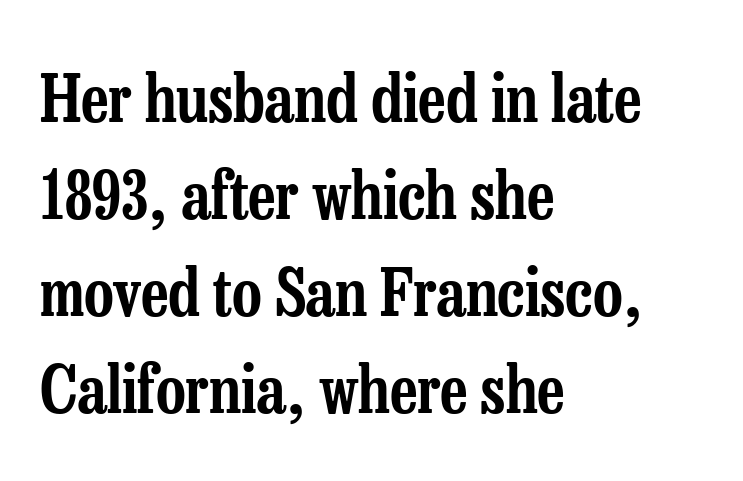
{"serif": "yes", "italic": "no", "width": "condensed", "stroke_contrast": "low", "x_height": "medium", "monospaced": "no", "underline": "no", "align": "left", "line_spacing": "normal", "line_spacing_ratio": 1.49, "letter_spacing": "normal", "letter_spacing_em": 0.0, "glyph_px": 65}
